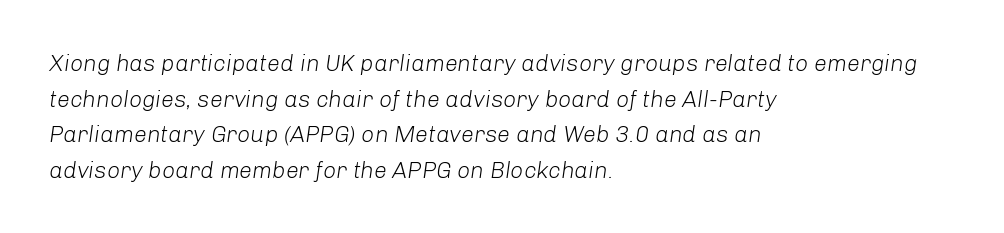
{"italic": "yes", "lean": "right", "slant_degrees": 8, "bold": "no", "underline": "no", "align": "left", "line_spacing": "normal", "line_spacing_ratio": 1.55, "letter_spacing": "normal", "letter_spacing_em": 0.0, "glyph_px": 23}
